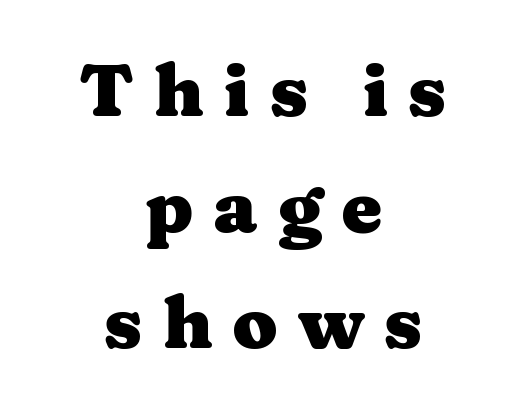
{"serif": "yes", "italic": "no", "bold": "yes", "weight": "heavy", "width": "wide", "stroke_contrast": "medium", "x_height": "medium", "monospaced": "no", "underline": "no", "align": "center", "line_spacing": "normal", "line_spacing_ratio": 1.59, "letter_spacing": "wide", "letter_spacing_em": 0.27, "glyph_px": 73}
